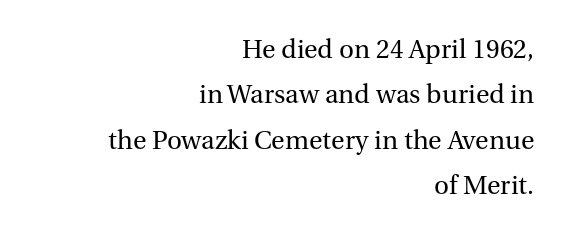
The image shows 26 px text type, upright; set right-aligned, line spacing 1.75x, normal letter spacing, not underlined.
